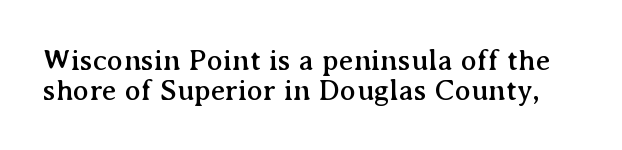
Leading is clearly below the norm, producing a dense column. In terms of posture, this sample is upright. The type family on display is of the serif kind. Glance below the letters and you will spot only blank space. Characters follow at the spacing the type designer built in.
